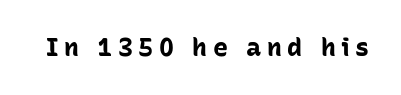
The image shows 25 px bold type, upright; set unusually wide letter spacing (+0.22 em), not underlined.
